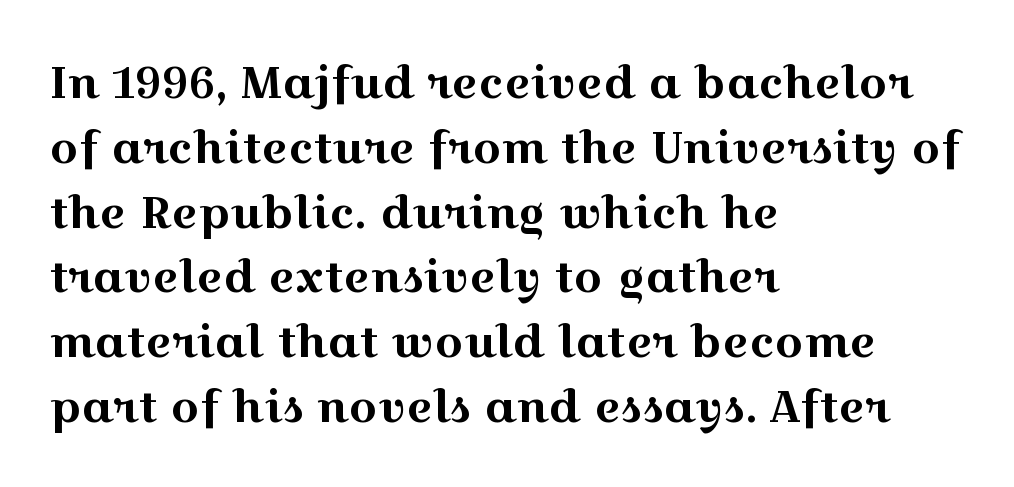
Q: Is the text italic (slanted)? A: No, it is upright.
Q: Is the typeface a serif or a sans-serif typeface? A: Serif.
Q: Is the text underlined? A: No.
Q: How is the paragraph aligned? A: Left-aligned.
Q: Is the spacing between letters normal or unusually wide? A: Normal.
Q: Is the spacing between lines tight, normal or loose? A: Normal.
Q: Width (condensed, normal, or wide)? A: Wide.
Q: x-height? A: Medium.
Q: Monospaced? A: No.
